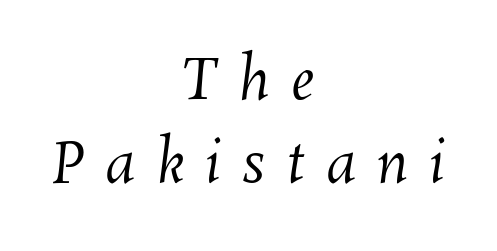
{"bold": "no", "weight": "regular", "width": "normal", "stroke_contrast": "medium", "x_height": "medium", "monospaced": "no", "underline": "no", "align": "center", "line_spacing": "normal", "line_spacing_ratio": 1.49, "letter_spacing": "wide", "letter_spacing_em": 0.38, "glyph_px": 56}
